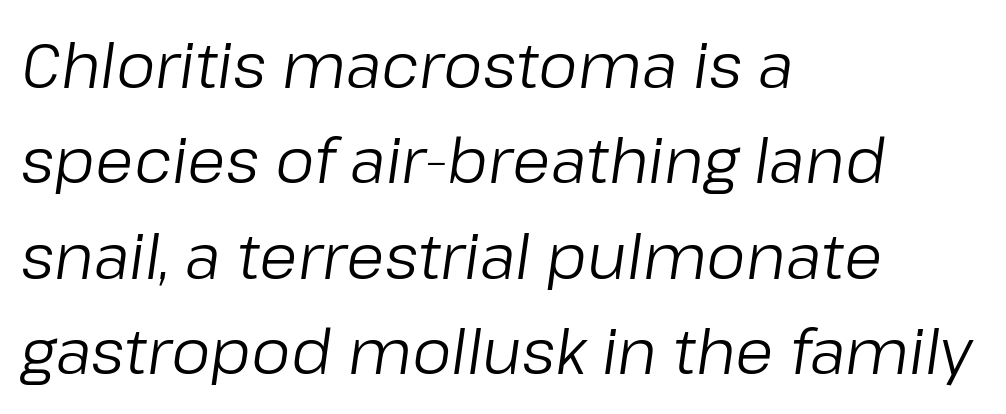
Do the characters align in a grid? No, the font is proportional. Each new line begins a customary step beneath the previous one. The glyphs are unaccompanied by any horizontal stroke below them. Casual observation: everything's shoved over to the left. Standard letterfit; no display-style spreading of the glyphs. Stroke thickness stays within the range of a standard reading face or lighter.
